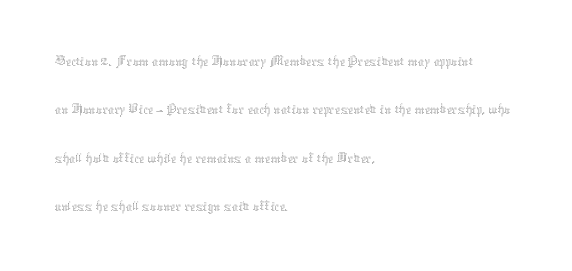
The image shows 31 px thin type, upright; set left-aligned, normal line spacing (1.56x), normal letter spacing, not underlined; medium stroke contrast and a medium x-height.
